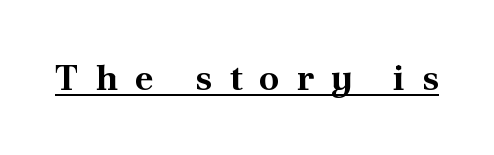
The image shows 36 px bold serif type, upright; set unusually wide letter spacing (+0.47 em), underlined; medium stroke contrast and a small x-height.
